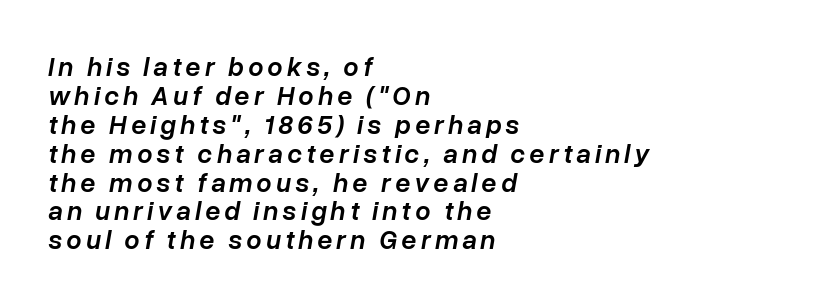
A typesetter would mark this as italic. Emphasis by weight is partial: semibold. Line beginnings align vertically; line endings do not. Check the space under the baseline: it is left empty. The designer dialed line spacing down below the default.
